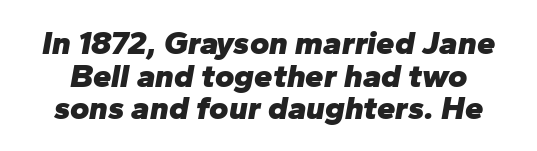
{"italic": "yes", "lean": "right", "slant_degrees": 10, "bold": "yes", "weight": "heavy", "width": "normal", "stroke_contrast": "low", "x_height": "medium", "monospaced": "no", "underline": "no", "line_spacing": "tight", "line_spacing_ratio": 0.99, "letter_spacing": "normal", "letter_spacing_em": 0.0, "glyph_px": 33}
